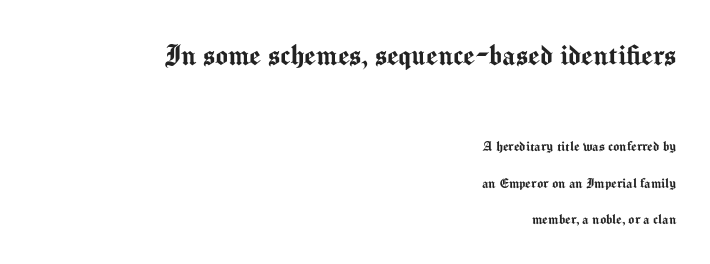
Q: Is the text italic (slanted)? A: No, it is upright.
Q: Is the typeface a serif or a sans-serif typeface? A: Sans-serif.
Q: Is the text underlined? A: No.
Q: How is the paragraph aligned? A: Right-aligned.
Q: Is the spacing between letters normal or unusually wide? A: Normal.
Q: Is the spacing between lines tight, normal or loose? A: Loose.
Q: Which block of text is set in a larger size, the first (top) or the second (bottom)? A: The first (top) one.
Q: Width (condensed, normal, or wide)? A: Normal.
Q: Stroke contrast? A: Medium.
Q: x-height? A: Medium.
Q: Monospaced? A: No.
